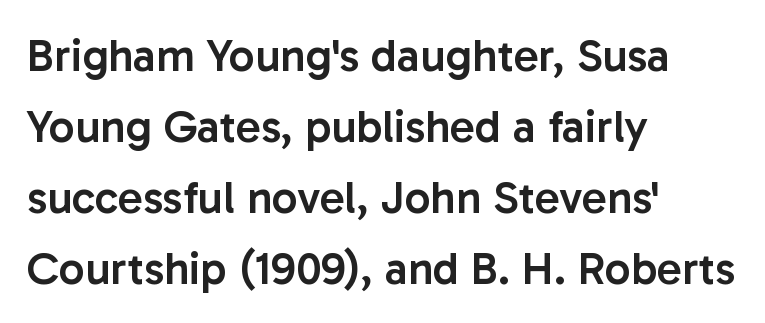
Q: Is the text bold? A: Semi-bold.
Q: Is the text italic (slanted)? A: No, it is upright.
Q: Is the typeface a serif or a sans-serif typeface? A: Sans-serif.
Q: Is the text underlined? A: No.
Q: How is the paragraph aligned? A: Left-aligned.
Q: Is the spacing between letters normal or unusually wide? A: Normal.
Q: Is the spacing between lines tight, normal or loose? A: Normal.
Q: Width (condensed, normal, or wide)? A: Normal.
Q: Stroke contrast? A: Low.
Q: x-height? A: Medium.
Q: Monospaced? A: No.
